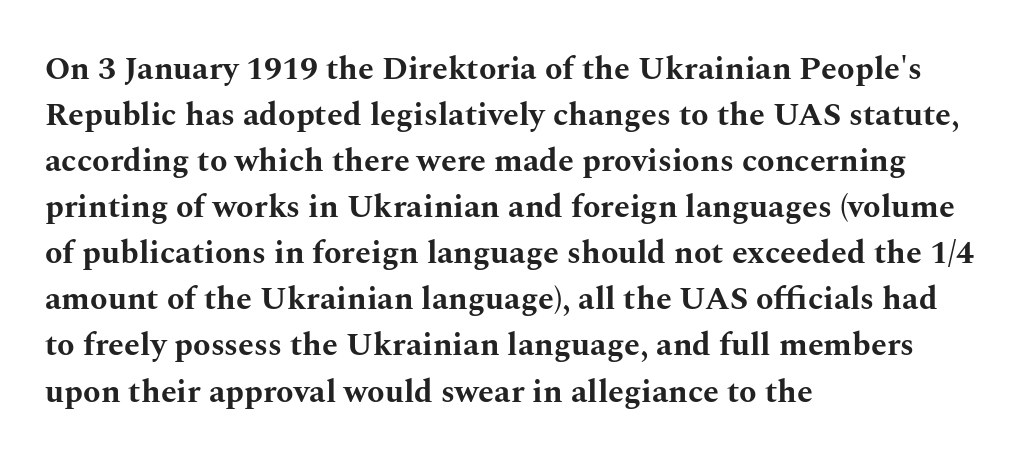
The image shows 32 px bold, wide serif type, upright; set left-aligned, normal line spacing (1.44x), normal letter spacing, not underlined; medium stroke contrast and a medium x-height.
